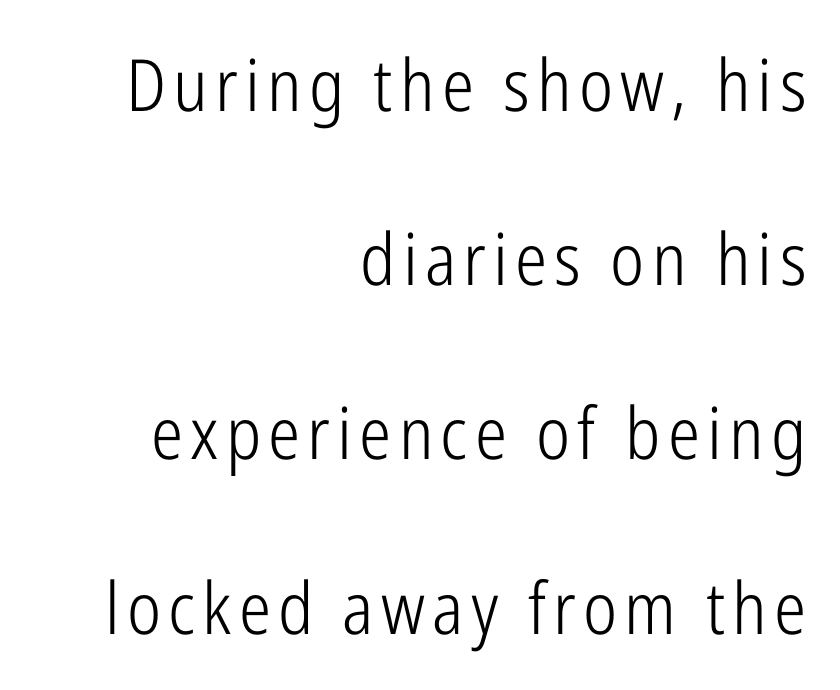
The image shows 72 px light, condensed sans-serif type, upright; set right-aligned, loose line spacing (2.42x), not underlined; low stroke contrast and a medium x-height.
